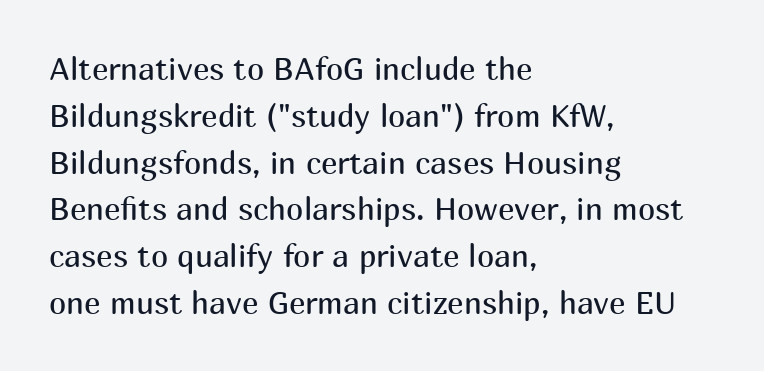
Q: Is the text bold? A: No.
Q: Is the text italic (slanted)? A: No, it is upright.
Q: Is the typeface a serif or a sans-serif typeface? A: Sans-serif.
Q: Is the text underlined? A: No.
Q: How is the paragraph aligned? A: Left-aligned.
Q: Is the spacing between letters normal or unusually wide? A: Normal.
Q: Is the spacing between lines tight, normal or loose? A: Normal.
Q: Width (condensed, normal, or wide)? A: Normal.
Q: Stroke contrast? A: Medium.
Q: x-height? A: Medium.
Q: Monospaced? A: No.
